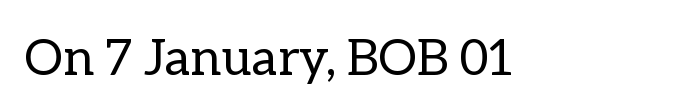
The image shows 50 px regular-weight type, upright; set normal letter spacing, not underlined; low stroke contrast and a medium x-height.
